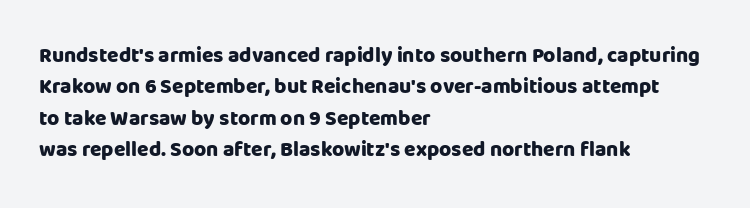
{"italic": "no", "bold": "yes", "underline": "no", "align": "left", "line_spacing": "normal", "line_spacing_ratio": 1.49, "letter_spacing": "normal", "letter_spacing_em": 0.0, "glyph_px": 21}
